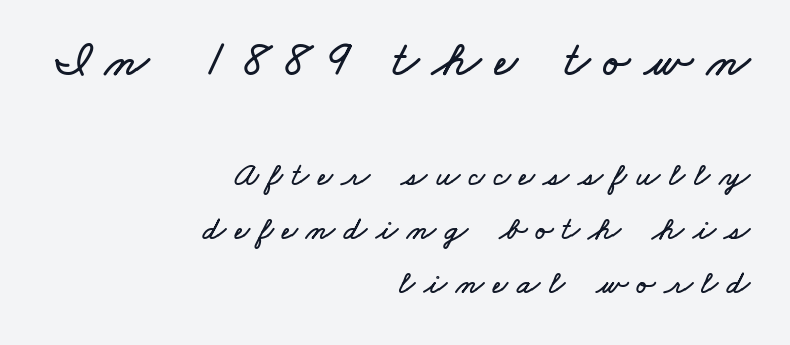
Q: Is the text underlined? A: No.
Q: How is the paragraph aligned? A: Right-aligned.
Q: Is the spacing between letters normal or unusually wide? A: Unusually wide.
Q: Is the spacing between lines tight, normal or loose? A: Normal.
Q: Which block of text is set in a larger size, the first (top) or the second (bottom)? A: The first (top) one.
Q: Width (condensed, normal, or wide)? A: Wide.
Q: Stroke contrast? A: Low.
Q: x-height? A: Small.
Q: Monospaced? A: No.
